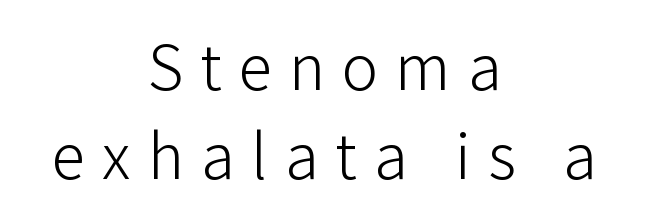
{"serif": "no", "italic": "no", "bold": "no", "weight": "light", "width": "normal", "stroke_contrast": "low", "x_height": "medium", "monospaced": "no", "underline": "no", "align": "center", "line_spacing": "normal", "line_spacing_ratio": 1.31, "letter_spacing": "wide", "letter_spacing_em": 0.25, "glyph_px": 68}
